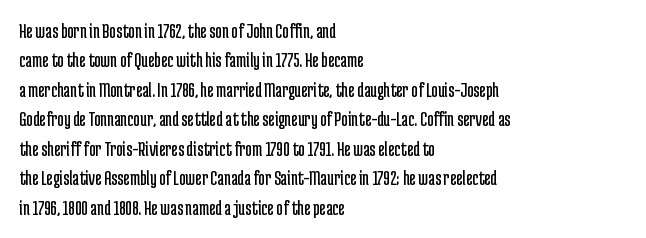
Q: Is the text bold? A: No.
Q: Is the text italic (slanted)? A: No, it is upright.
Q: Is the text underlined? A: No.
Q: How is the paragraph aligned? A: Left-aligned.
Q: Is the spacing between letters normal or unusually wide? A: Normal.
Q: Is the spacing between lines tight, normal or loose? A: Normal.
